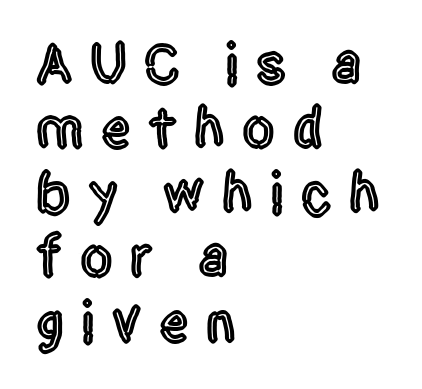
The image shows 58 px condensed sans-serif type, upright; set left-aligned, tight line spacing (1.11x), unusually wide letter spacing (+0.3 em), not underlined; a large x-height.
